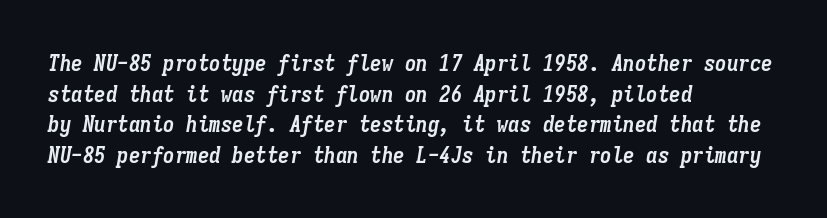
The image shows 23 px bold type, italic (leaning right); set left-aligned, normal line spacing (1.33x), normal letter spacing, not underlined.
